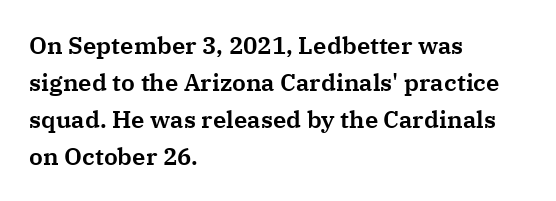
Q: Is the text italic (slanted)? A: No, it is upright.
Q: Is the text underlined? A: No.
Q: How is the paragraph aligned? A: Left-aligned.
Q: Is the spacing between letters normal or unusually wide? A: Normal.
Q: Is the spacing between lines tight, normal or loose? A: Normal.
